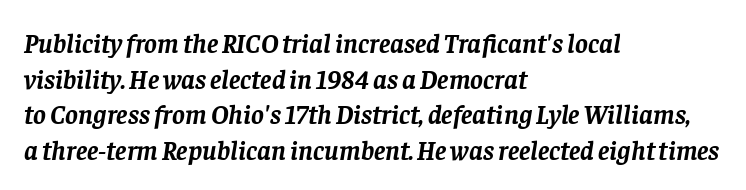
Here the glyphs are tracked normally, forming tight word shapes. Letters rest on an invisible, unmarked baseline. Bold? Absolutely — the strokes are thick and heavy. The letters are slanted; this is an italic face. These lines stack with their left ends in a neat column. Rows of type keep a routine distance in the vertical direction.
